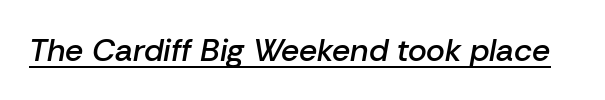
The rendering uses a semibold face; strokes are thickened but not to full bold. Compared with ordinary roman type, these characters are visibly tilted. Looks like regular typesetting: each glyph gets only the width it needs. Students, observe the line beneath the letters — that is underlining.
